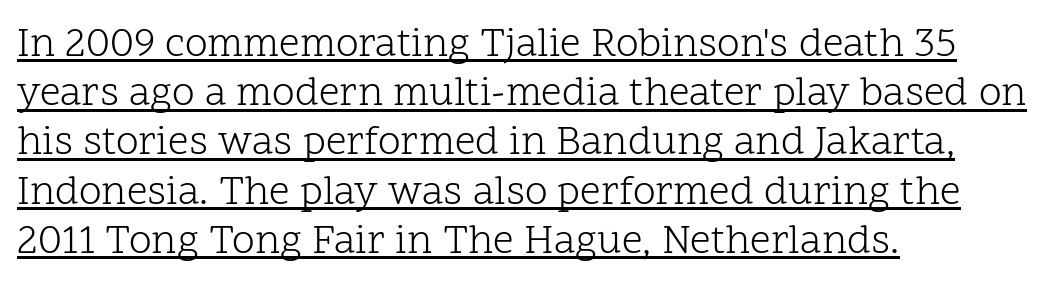
These characters rest on top of a visible drawn line. To sum up the face: it has serifs. The face used here is proportionally spaced, like ordinary book or web type. Counters stay open thanks to moderate or lighter strokes. Does the lettering tilt? It doesn't — this is upright.
